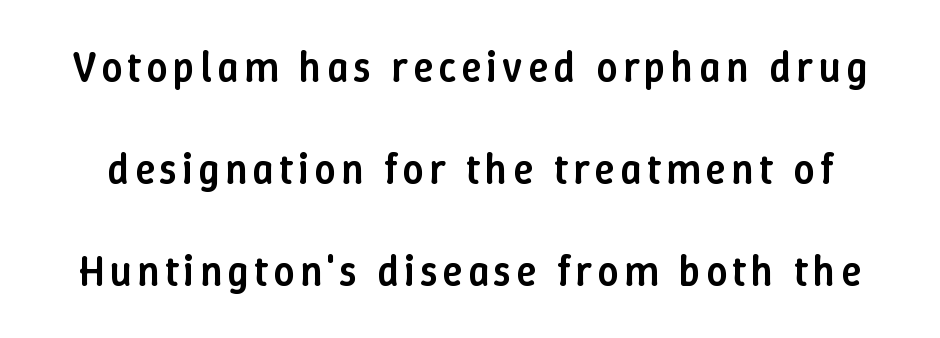
Quick note: underline off. Rows of type keep a wide berth in the vertical direction. These lines carry some extra weight — a demibold, not a full bold. A typesetter would call this proportional, since set widths differ per character. You can tell it's not italic because the verticals are truly vertical.
